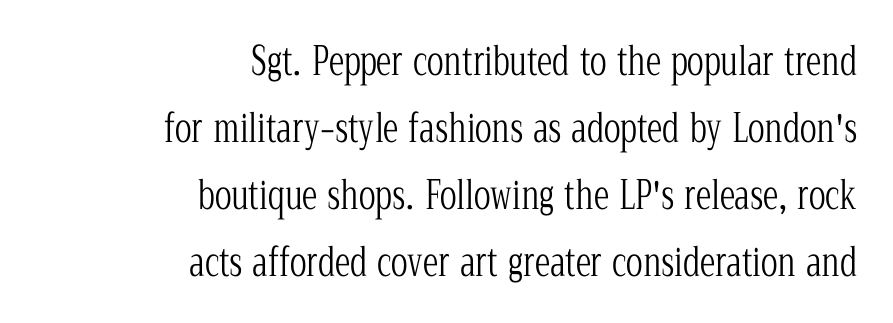
The passage shown is typed in a proportional face where columns would drift. The lines are quadded right. Heaviness? Minimal to ordinary, like unemphasized prose. It's the straight-up-and-down kind of type.
